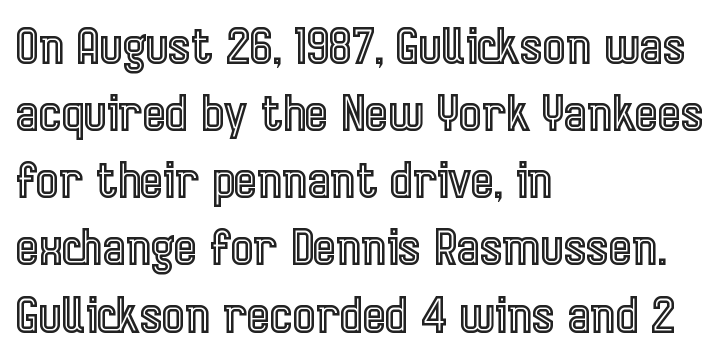
{"italic": "no", "width": "condensed", "x_height": "medium", "monospaced": "no", "underline": "no", "align": "left", "line_spacing": "normal", "line_spacing_ratio": 1.37, "letter_spacing": "normal", "letter_spacing_em": 0.0, "glyph_px": 49}
